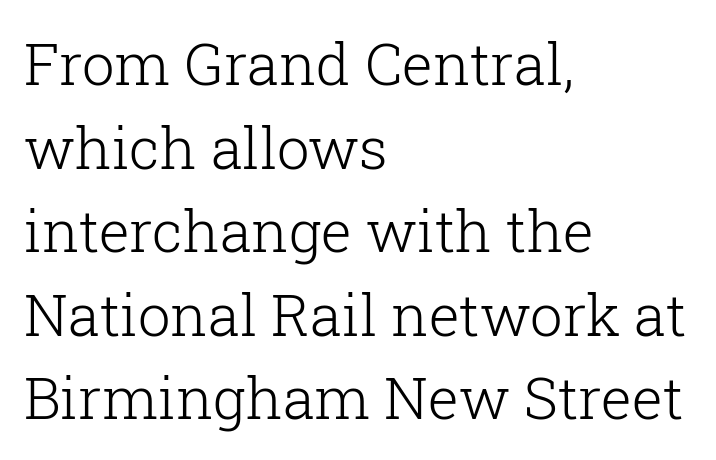
Q: Is the text bold? A: No.
Q: Is the text italic (slanted)? A: No, it is upright.
Q: Is the typeface a serif or a sans-serif typeface? A: Serif.
Q: Is the text underlined? A: No.
Q: How is the paragraph aligned? A: Left-aligned.
Q: Is the spacing between letters normal or unusually wide? A: Normal.
Q: Is the spacing between lines tight, normal or loose? A: Normal.
Q: Width (condensed, normal, or wide)? A: Normal.
Q: Stroke contrast? A: Low.
Q: x-height? A: Medium.
Q: Monospaced? A: No.
